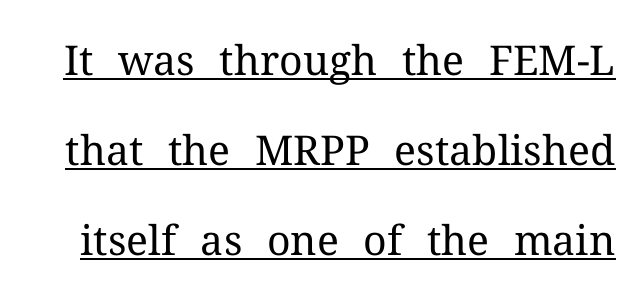
Q: Is the text bold? A: No.
Q: Is the text italic (slanted)? A: No, it is upright.
Q: Is the typeface a serif or a sans-serif typeface? A: Serif.
Q: Is the text underlined? A: Yes.
Q: Is the spacing between letters normal or unusually wide? A: Normal.
Q: Is the spacing between lines tight, normal or loose? A: Loose.
Q: Width (condensed, normal, or wide)? A: Normal.
Q: Stroke contrast? A: Medium.
Q: x-height? A: Medium.
Q: Monospaced? A: No.
